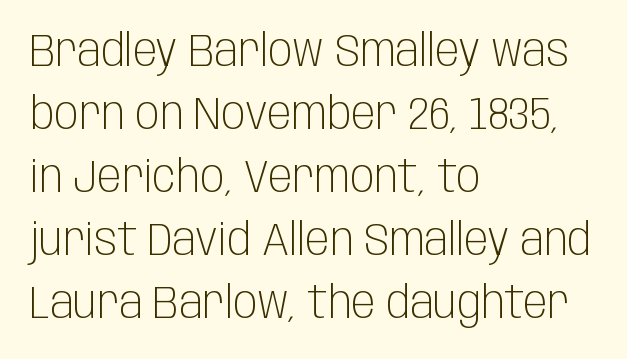
In terms of posture, this sample is upright. The rendering uses a moderate line-height, typical for paragraphs. Nothing sits at the stroke ends, so this counts as sans-serif. Weight class: somewhere from thin through regular. The face used here is proportionally spaced, like ordinary book or web type.
